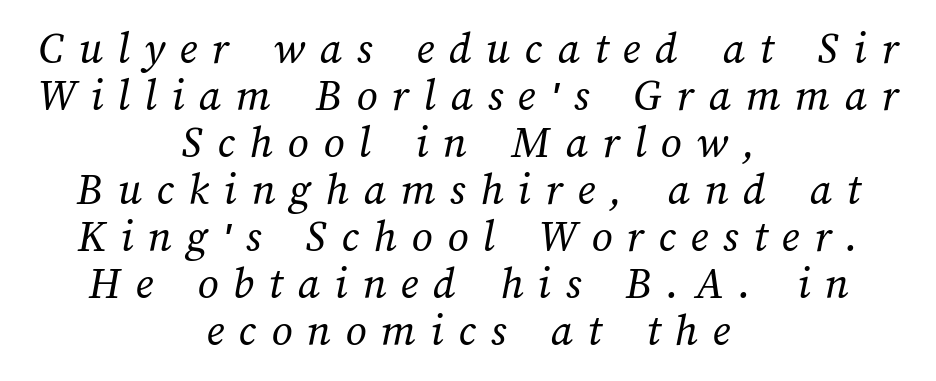
Alignment: centered. The passage shown is not bold in any degree. Glyph-to-glyph distance is far greater than everyday printed text. Students, observe: this is what under-led, compact text looks like.
